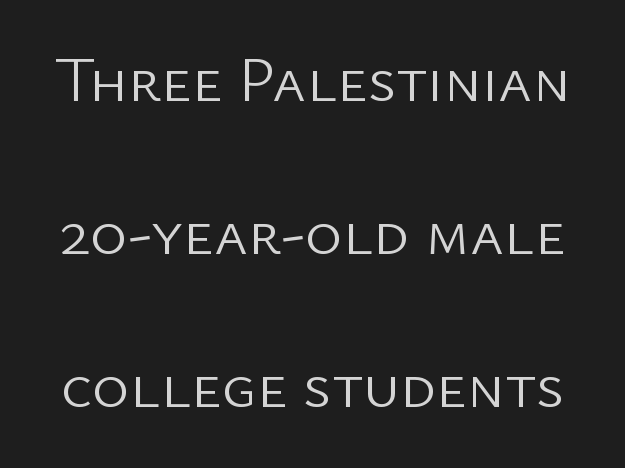
Q: Is the text bold? A: No.
Q: Is the text italic (slanted)? A: No, it is upright.
Q: Is the typeface a serif or a sans-serif typeface? A: Sans-serif.
Q: Is the text underlined? A: No.
Q: Is the spacing between letters normal or unusually wide? A: Normal.
Q: Is the spacing between lines tight, normal or loose? A: Loose.
Q: Width (condensed, normal, or wide)? A: Normal.
Q: Stroke contrast? A: Low.
Q: x-height? A: Medium.
Q: Monospaced? A: No.
